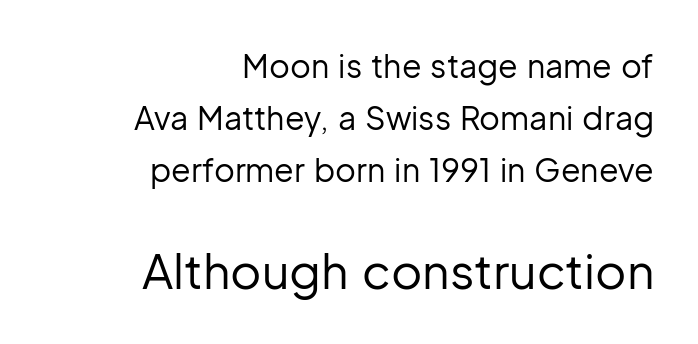
{"serif": "no", "italic": "no", "bold": "no", "weight": "regular", "width": "normal", "stroke_contrast": "low", "x_height": "medium", "monospaced": "no", "underline": "no", "align": "right", "line_spacing": "normal", "line_spacing_ratio": 1.63, "letter_spacing": "normal", "letter_spacing_em": 0.0, "larger_block": "second", "size_ratio": 1.5, "glyph_px": 48}
